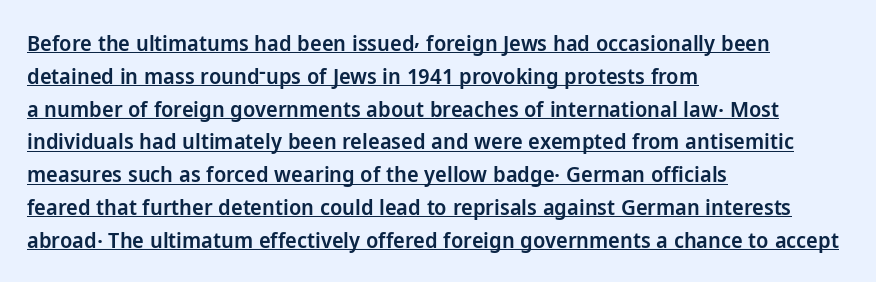
One-word summary of the alignment: left. Is the letter spacing exaggerated? No — it looks like the ordinary default. Do the letters lean? They stand straight. Students, this is semibold: more ink than regular, less than bold. In designer terms, the underline attribute is active on this setting.
